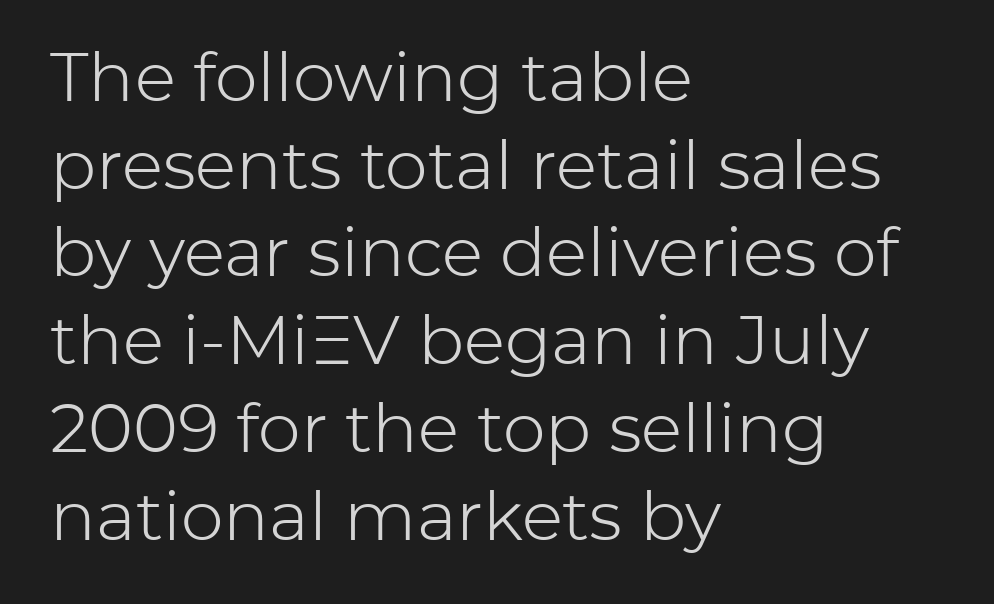
Q: Is the text bold? A: No.
Q: Is the text italic (slanted)? A: No, it is upright.
Q: Is the typeface a serif or a sans-serif typeface? A: Sans-serif.
Q: Is the text underlined? A: No.
Q: How is the paragraph aligned? A: Left-aligned.
Q: Is the spacing between letters normal or unusually wide? A: Normal.
Q: Is the spacing between lines tight, normal or loose? A: Normal.
Q: Width (condensed, normal, or wide)? A: Normal.
Q: Stroke contrast? A: Low.
Q: x-height? A: Medium.
Q: Monospaced? A: No.
